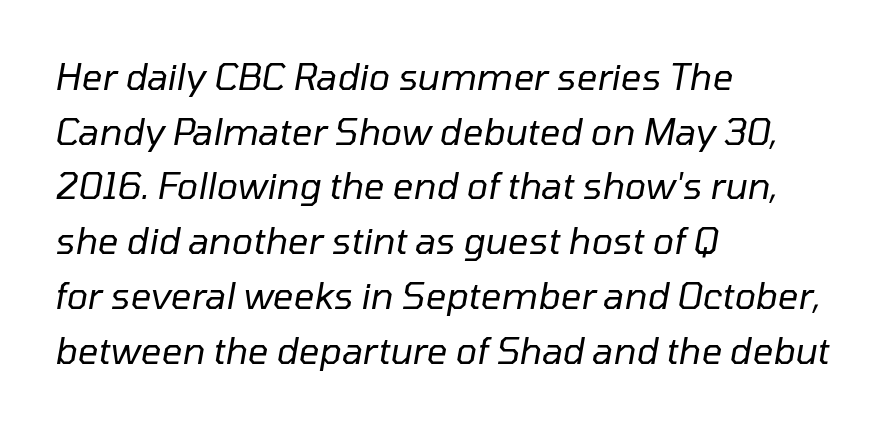
{"italic": "yes", "lean": "right", "slant_degrees": 10, "bold": "no", "weight": "regular", "width": "normal", "stroke_contrast": "low", "x_height": "medium", "monospaced": "no", "underline": "no", "align": "left", "line_spacing": "normal", "line_spacing_ratio": 1.52, "letter_spacing": "normal", "letter_spacing_em": 0.0, "glyph_px": 36}
